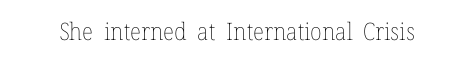
The image shows 24 px text type, upright; set normal letter spacing, not underlined.
